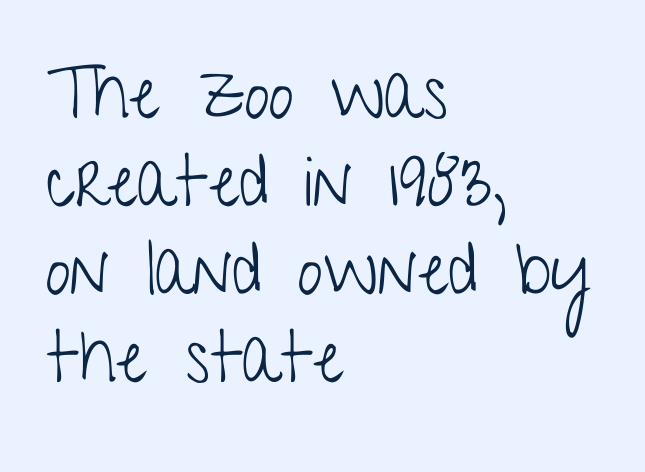
Q: Is the text bold? A: No.
Q: Is the text italic (slanted)? A: No, it is upright.
Q: Is the typeface a serif or a sans-serif typeface? A: Sans-serif.
Q: Is the text underlined? A: No.
Q: How is the paragraph aligned? A: Left-aligned.
Q: Is the spacing between letters normal or unusually wide? A: Normal.
Q: Width (condensed, normal, or wide)? A: Condensed.
Q: Stroke contrast? A: Low.
Q: x-height? A: Medium.
Q: Monospaced? A: No.
